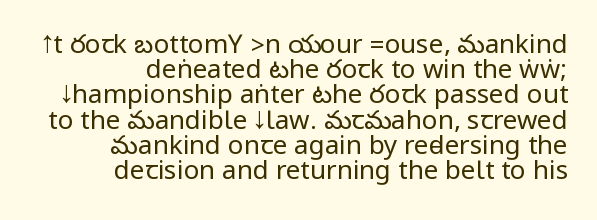
Is the letter spacing exaggerated? No — it looks like the ordinary default. Plain, unruled lines of type. This is not heavy type; no bold has been used. The lines are quadded right. Posture: straight, roman, zero tilt. Very little white space separates one row of letters from the next.
